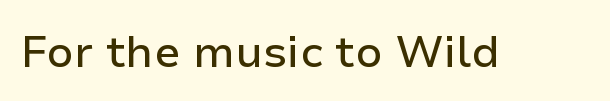
Q: Is the text italic (slanted)? A: No, it is upright.
Q: Is the typeface a serif or a sans-serif typeface? A: Sans-serif.
Q: Is the text underlined? A: No.
Q: Is the spacing between letters normal or unusually wide? A: Normal.
Q: Width (condensed, normal, or wide)? A: Normal.
Q: Stroke contrast? A: Low.
Q: x-height? A: Medium.
Q: Monospaced? A: No.
